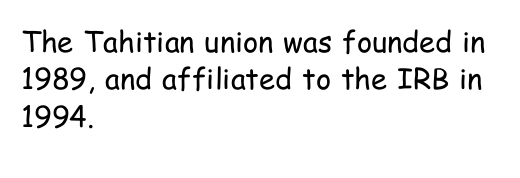
The image shows 29 px regular-weight, condensed sans-serif type, upright; set left-aligned, normal line spacing (1.29x), normal letter spacing, not underlined; low stroke contrast and a medium x-height.
